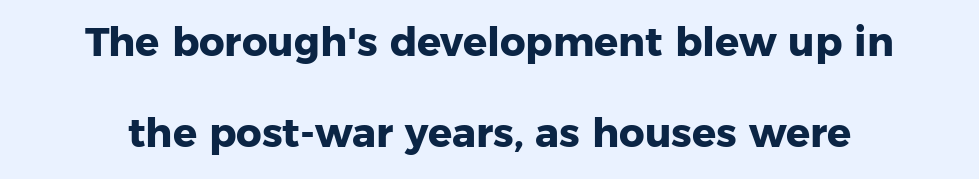
{"serif": "no", "italic": "no", "bold": "yes", "weight": "heavy", "width": "normal", "stroke_contrast": "low", "x_height": "medium", "monospaced": "no", "underline": "no", "line_spacing": "loose", "line_spacing_ratio": 2.28, "letter_spacing": "normal", "letter_spacing_em": 0.0, "glyph_px": 40}
